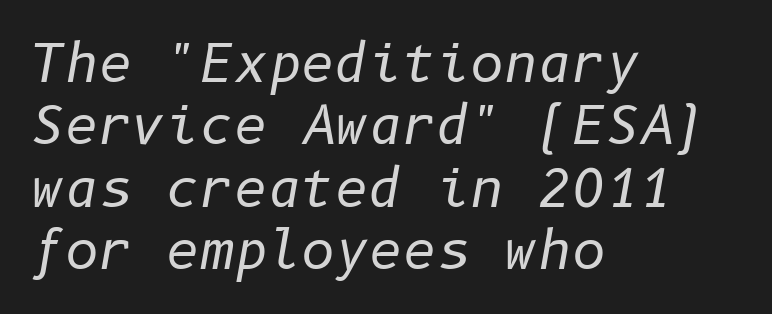
The strokes are not fattened; the text isn't bold. The letters sit at their default tracking, neither squeezed nor spread. Rendered with sloped, italic letterforms. Where is the straight margin? On the left. Underlining? Definitely not there.
